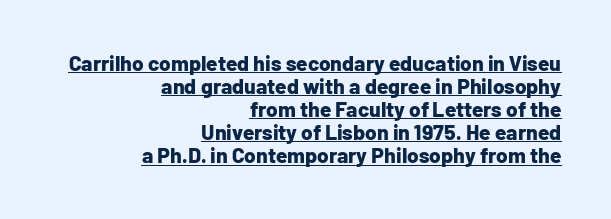
Q: Is the text bold? A: Yes.
Q: Is the text italic (slanted)? A: No, it is upright.
Q: Is the text underlined? A: Yes.
Q: How is the paragraph aligned? A: Right-aligned.
Q: Is the spacing between letters normal or unusually wide? A: Normal.
Q: Is the spacing between lines tight, normal or loose? A: Tight.
